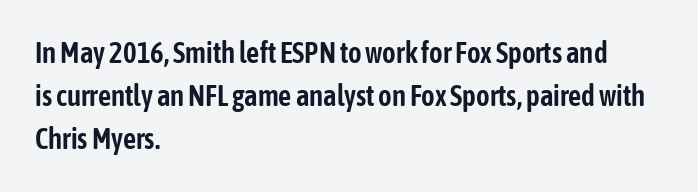
Line starts are locked; line ends wander. Type without underlining. The letters stand upright; this is a roman face. In terms of letterform style, serifs are entirely absent.
